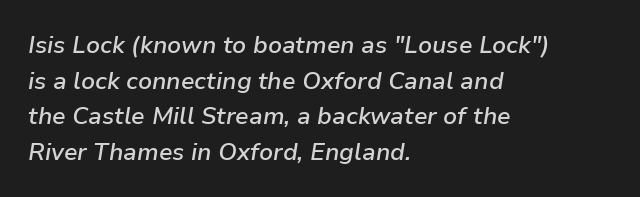
Q: Is the text bold? A: Semi-bold.
Q: Is the text italic (slanted)? A: Yes, it leans right by about 9 degrees.
Q: Is the text underlined? A: No.
Q: How is the paragraph aligned? A: Left-aligned.
Q: Is the spacing between letters normal or unusually wide? A: Normal.
Q: Is the spacing between lines tight, normal or loose? A: Normal.
